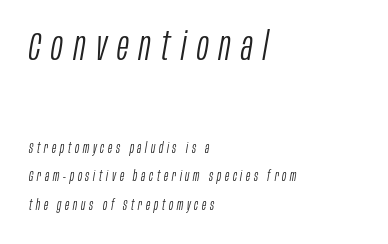
{"italic": "yes", "lean": "right", "slant_degrees": 10, "bold": "no", "weight": "light", "width": "condensed", "stroke_contrast": "low", "x_height": "large", "monospaced": "no", "underline": "no", "align": "left", "line_spacing": "loose", "line_spacing_ratio": 2.06, "letter_spacing": "wide", "letter_spacing_em": 0.27, "larger_block": "first", "size_ratio": 2.79, "glyph_px": 39}
